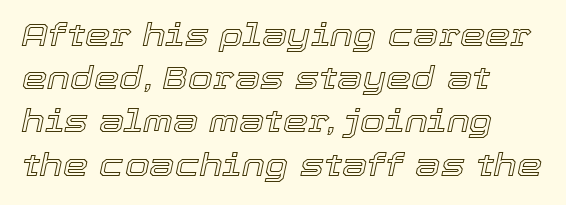
{"italic": "yes", "lean": "right", "slant_degrees": 12, "width": "normal", "x_height": "medium", "monospaced": "no", "underline": "no", "align": "left", "line_spacing": "normal", "line_spacing_ratio": 1.35, "letter_spacing": "normal", "letter_spacing_em": 0.0, "glyph_px": 32}
